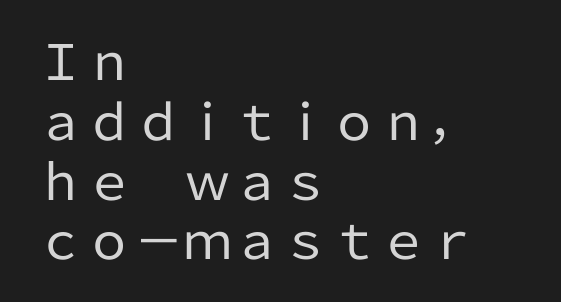
{"serif": "no", "italic": "no", "bold": "no", "weight": "regular", "width": "normal", "stroke_contrast": "low", "x_height": "medium", "monospaced": "no", "underline": "no", "align": "left", "line_spacing_ratio": 1.22, "letter_spacing": "normal", "letter_spacing_em": 0.0, "glyph_px": 49}
